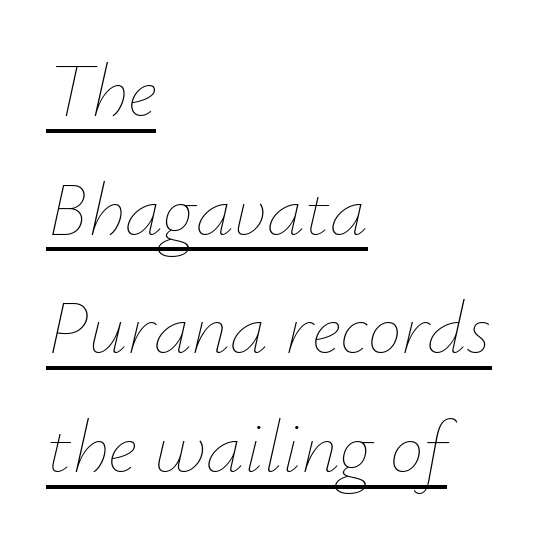
The image shows 76 px thin type, italic (leaning right); set left-aligned, normal line spacing (1.56x), normal letter spacing, underlined; low stroke contrast and a small x-height.
